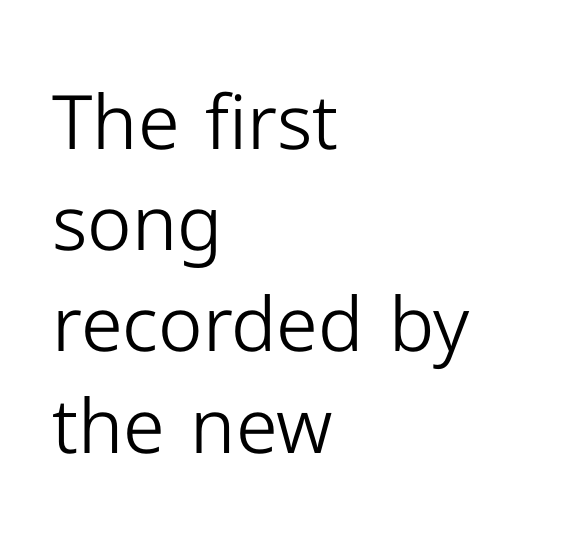
The image shows 75 px light sans-serif type, upright; set left-aligned, normal line spacing (1.35x), normal letter spacing, not underlined; low stroke contrast and a medium x-height.
